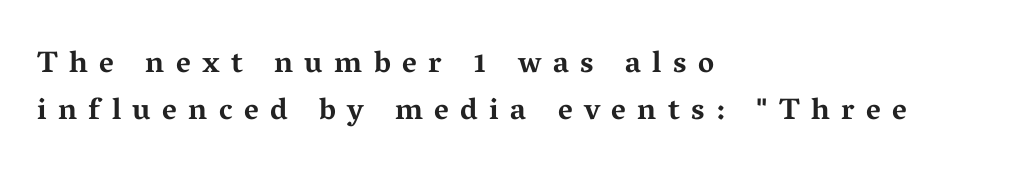
{"serif": "yes", "italic": "no", "bold": "yes", "weight": "bold", "width": "wide", "stroke_contrast": "medium", "x_height": "medium", "monospaced": "no", "underline": "no", "align": "left", "line_spacing": "normal", "line_spacing_ratio": 1.56, "letter_spacing": "wide", "letter_spacing_em": 0.38, "glyph_px": 30}
